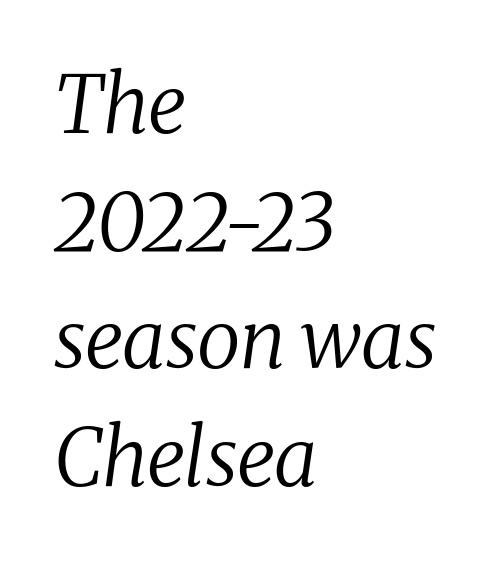
The image shows 80 px regular-weight serif type, italic (leaning right); set left-aligned, normal line spacing (1.47x), normal letter spacing, not underlined; medium stroke contrast and a medium x-height.
